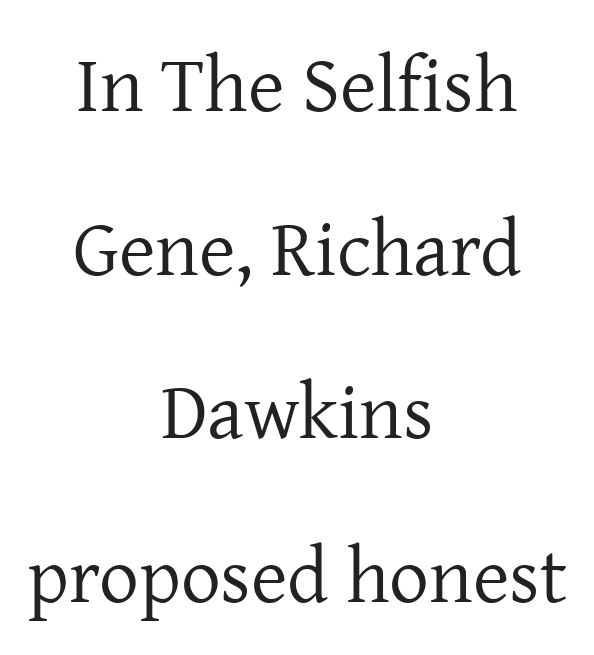
A student would call this center alignment; a typographer would say set centered. These glyphs show unthickened strokes, regular width or finer. The specimen omits any rule beneath the text block's lines. The text was rendered using a seriffed face with decorative stroke endings.
